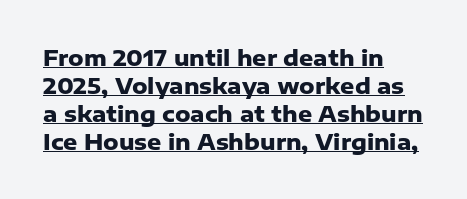
{"italic": "no", "bold": "yes", "underline": "yes", "align": "left", "line_spacing": "normal", "line_spacing_ratio": 1.28, "letter_spacing": "normal", "letter_spacing_em": 0.0, "glyph_px": 22}
